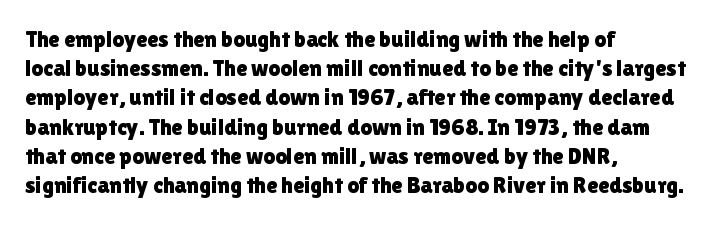
Q: Is the text italic (slanted)? A: No, it is upright.
Q: Is the text underlined? A: No.
Q: How is the paragraph aligned? A: Left-aligned.
Q: Is the spacing between letters normal or unusually wide? A: Normal.
Q: Is the spacing between lines tight, normal or loose? A: Normal.
